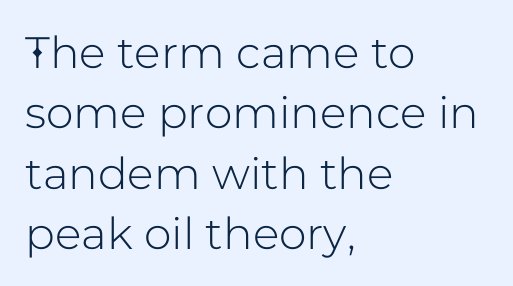
Layout note: lines flush left. It's the straight-up-and-down kind of type. Each letter keeps its own natural width here, so spacing adapts to shape. The space directly below the letters is spotless. Notice how descenders clear the ascenders below comfortably — that's standard leading. The rendering shows plain stroke endings on the letterforms — a sans-serif design.
